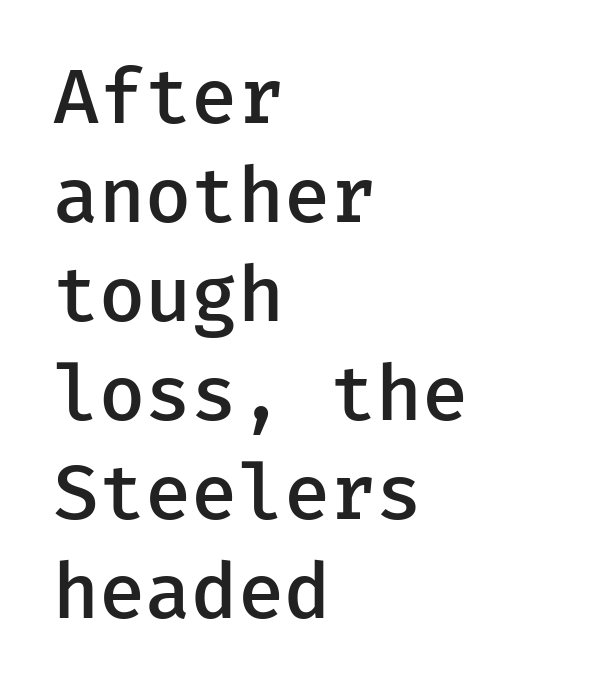
Each line starts at the same left margin while the right side varies. This is the in-between weight designers call semibold or demi. Think of a typewriter: that constant character pitch is what you see here. Inter-character spacing is left at the font's built-in metrics. This sample uses a sans-serif face. Bare-footed words on every line.
